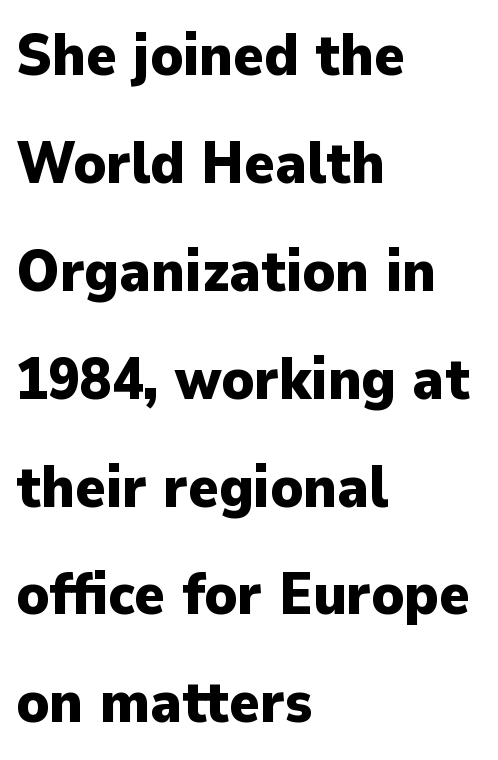
{"serif": "no", "italic": "no", "bold": "yes", "weight": "heavy", "width": "normal", "stroke_contrast": "low", "x_height": "medium", "monospaced": "no", "underline": "no", "align": "left", "line_spacing_ratio": 1.86, "letter_spacing": "normal", "letter_spacing_em": 0.0, "glyph_px": 58}
